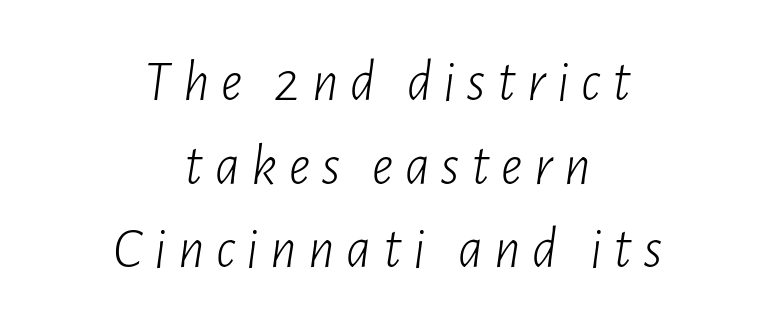
Quick note: interline space is typical. The strip under each line holds only bare page. Slant detected: the letters are inclined. Think of a printed novel: that variable character pitch is what you see here. The typeface has the unassuming heft of standard copy or less. Alignment: centered.
